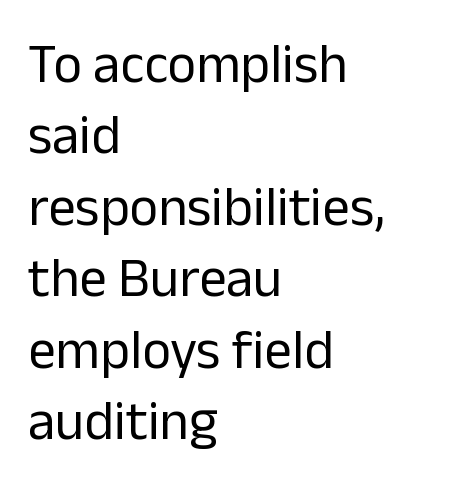
Q: Is the text bold? A: No.
Q: Is the text italic (slanted)? A: No, it is upright.
Q: Is the typeface a serif or a sans-serif typeface? A: Sans-serif.
Q: Is the text underlined? A: No.
Q: How is the paragraph aligned? A: Left-aligned.
Q: Is the spacing between letters normal or unusually wide? A: Normal.
Q: Is the spacing between lines tight, normal or loose? A: Normal.
Q: Width (condensed, normal, or wide)? A: Normal.
Q: Stroke contrast? A: Low.
Q: x-height? A: Medium.
Q: Monospaced? A: No.
